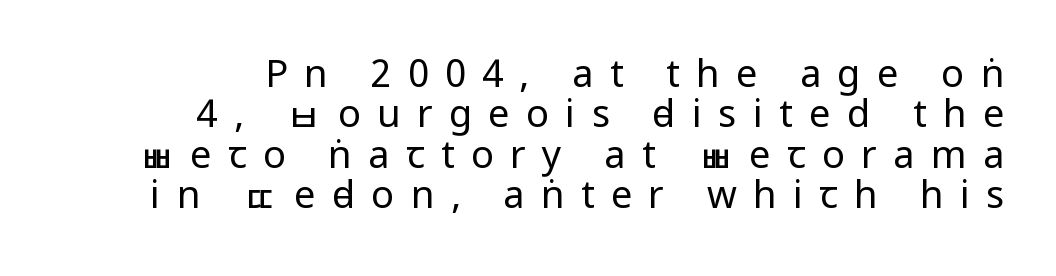
{"serif": "no", "italic": "no", "bold": "no", "weight": "regular", "width": "condensed", "stroke_contrast": "low", "x_height": "large", "monospaced": "no", "underline": "no", "align": "right", "line_spacing": "tight", "line_spacing_ratio": 1.06, "letter_spacing": "wide", "letter_spacing_em": 0.43, "glyph_px": 38}
